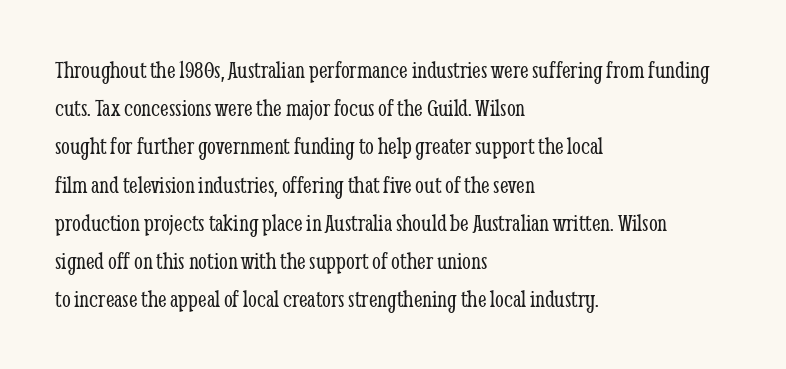
Q: Is the text bold? A: No.
Q: Is the text italic (slanted)? A: No, it is upright.
Q: Is the text underlined? A: No.
Q: How is the paragraph aligned? A: Left-aligned.
Q: Is the spacing between letters normal or unusually wide? A: Normal.
Q: Is the spacing between lines tight, normal or loose? A: Normal.
